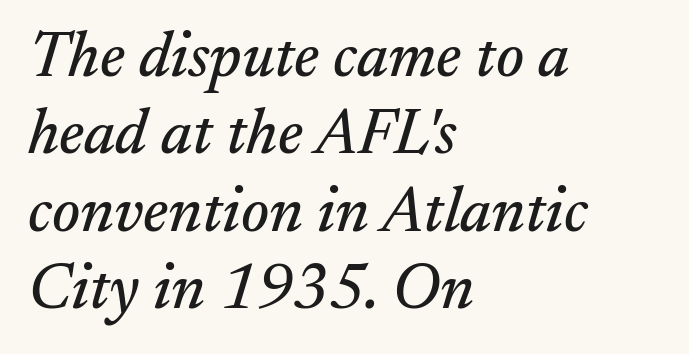
The image shows 64 px serif type, italic (leaning right); set left-aligned, line spacing 1.21x, normal letter spacing, not underlined; medium stroke contrast and a small x-height.
